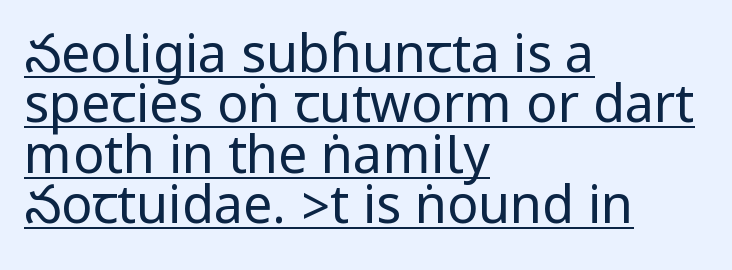
The image shows 52 px regular-weight, condensed sans-serif type, upright; set left-aligned, tight line spacing (0.97x), normal letter spacing, underlined; low stroke contrast.
